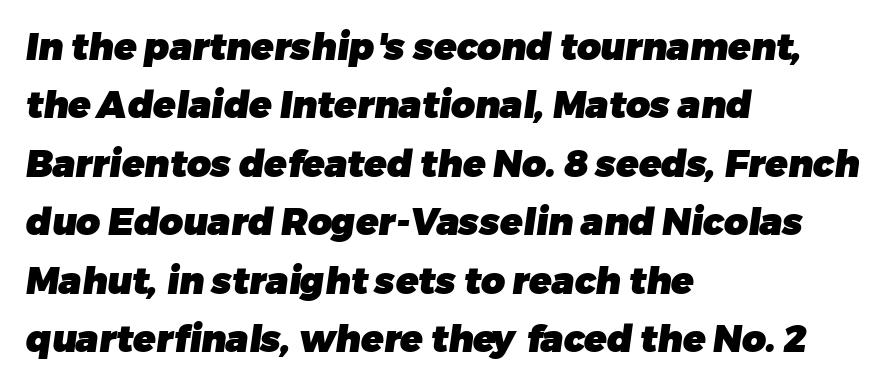
Does the leading feel generous? No, just average. Descenders are the only things crossing below the line. The passage shown is typeset with a sans-serif family. Each line starts at the same left margin while the right side varies. The strokes are fattened all the way to bold. The gaps between neighbouring characters are ordinary and unremarkable.
